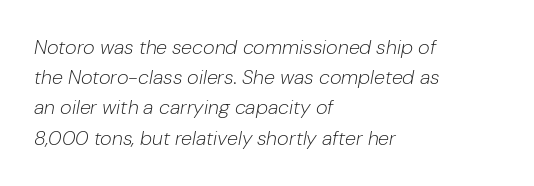
Typeset ragged right — the left edge is the straight one. These lines keep a tight, regular rhythm from letter to letter. Nothing heavy about these letters — not bold at all. Emphasis-style slanted type is in use. The space directly below the letters is spotless.
